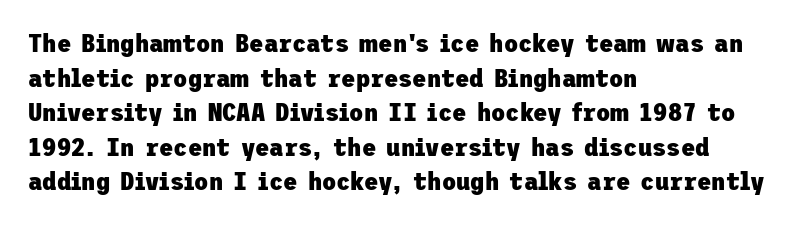
Q: Is the text bold? A: Yes.
Q: Is the text italic (slanted)? A: No, it is upright.
Q: Is the text underlined? A: No.
Q: How is the paragraph aligned? A: Left-aligned.
Q: Is the spacing between letters normal or unusually wide? A: Normal.
Q: Is the spacing between lines tight, normal or loose? A: Normal.
